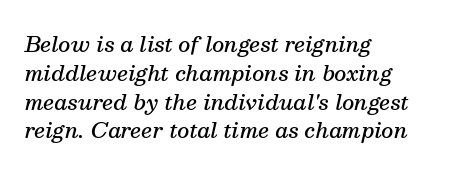
{"italic": "yes", "lean": "right", "slant_degrees": 13, "bold": "semi", "underline": "no", "align": "left", "line_spacing": "normal", "line_spacing_ratio": 1.37, "letter_spacing": "normal", "letter_spacing_em": 0.0, "glyph_px": 21}
